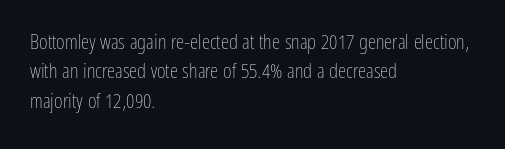
{"italic": "no", "bold": "no", "underline": "no", "align": "left", "line_spacing": "normal", "line_spacing_ratio": 1.4, "letter_spacing": "normal", "letter_spacing_em": 0.0, "glyph_px": 21}
